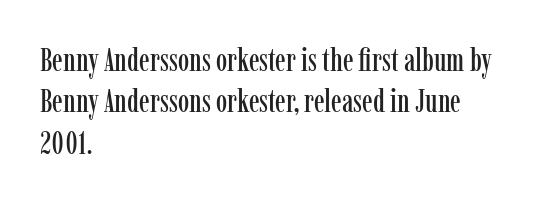
Q: Is the text italic (slanted)? A: No, it is upright.
Q: Is the typeface a serif or a sans-serif typeface? A: Serif.
Q: Is the text underlined? A: No.
Q: How is the paragraph aligned? A: Left-aligned.
Q: Is the spacing between letters normal or unusually wide? A: Normal.
Q: Is the spacing between lines tight, normal or loose? A: Normal.
Q: Width (condensed, normal, or wide)? A: Condensed.
Q: Stroke contrast? A: Low.
Q: x-height? A: Medium.
Q: Monospaced? A: No.
